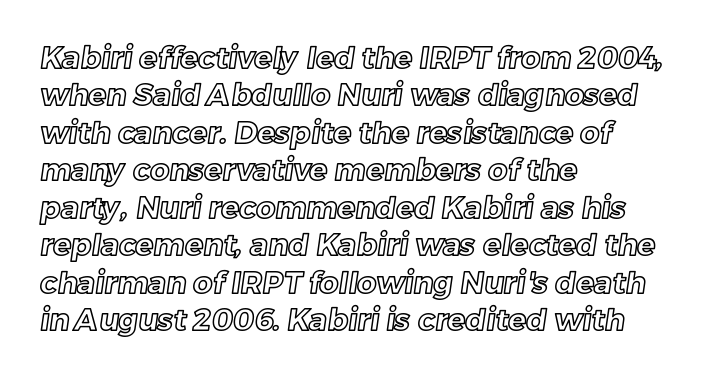
{"width": "normal", "x_height": "medium", "monospaced": "no", "underline": "no", "align": "left", "line_spacing": "normal", "line_spacing_ratio": 1.25, "letter_spacing": "normal", "letter_spacing_em": 0.0, "glyph_px": 30}
